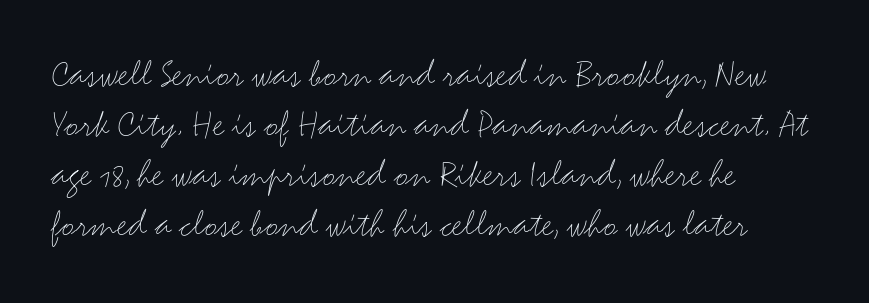
The image shows 40 px light, wide sans-serif type; set left-aligned, normal line spacing (1.25x), normal letter spacing, not underlined; medium stroke contrast and a small x-height.
